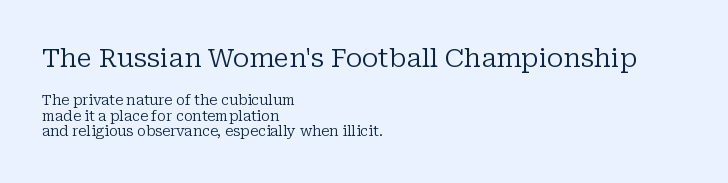
Characters follow at the spacing the type designer built in. The vertical gap from one line to the next is small. No chunkiness to these letters — they're not bold. Clear beneath every line of the passage.
